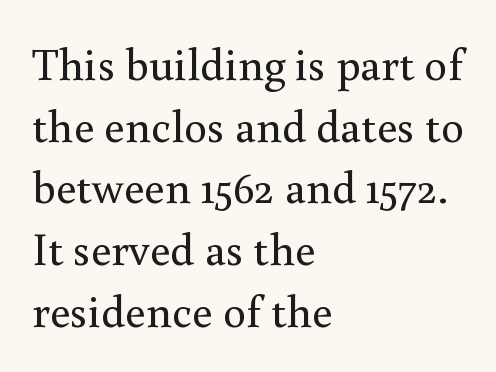
The image shows 46 px regular-weight serif type, upright; set left-aligned, normal line spacing (1.34x), normal letter spacing, not underlined; medium stroke contrast and a small x-height.
